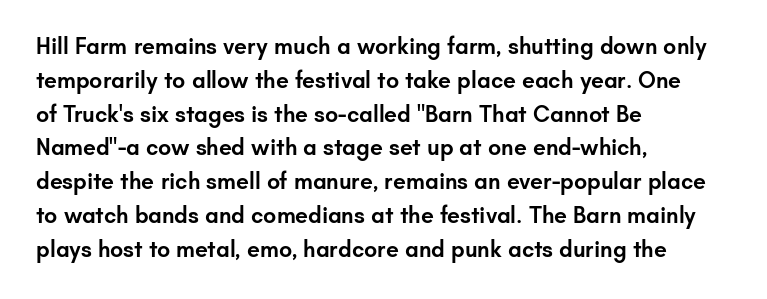
{"italic": "no", "bold": "semi", "underline": "no", "align": "left", "line_spacing": "normal", "line_spacing_ratio": 1.47, "letter_spacing": "normal", "letter_spacing_em": 0.0, "glyph_px": 23}
